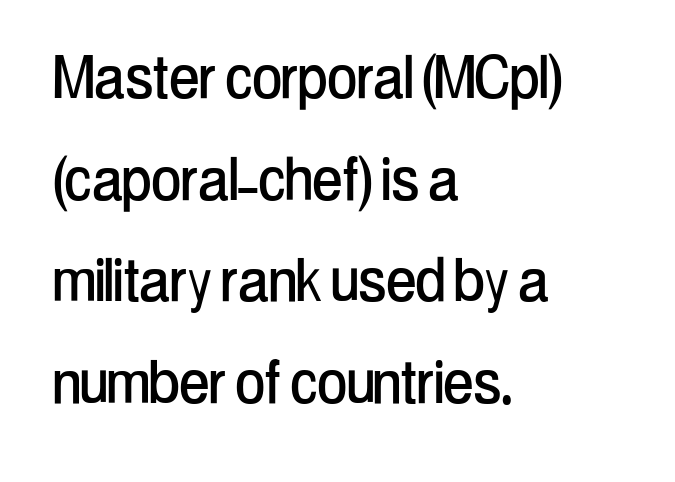
Q: Is the text italic (slanted)? A: No, it is upright.
Q: Is the typeface a serif or a sans-serif typeface? A: Sans-serif.
Q: Is the text underlined? A: No.
Q: How is the paragraph aligned? A: Left-aligned.
Q: Is the spacing between letters normal or unusually wide? A: Normal.
Q: Is the spacing between lines tight, normal or loose? A: Normal.
Q: Width (condensed, normal, or wide)? A: Condensed.
Q: Stroke contrast? A: Low.
Q: x-height? A: Medium.
Q: Monospaced? A: No.
